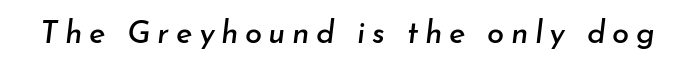
Compared with ordinary roman type, these characters are visibly tilted. What stands out about the letter spacing? Its width — letters are far apart. Descenders are the only things crossing below the line. Looks like regular typesetting: each glyph gets only the width it needs.
